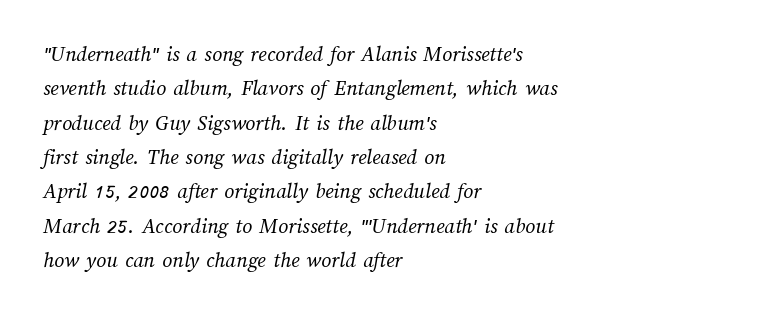
The image shows 22 px text type; set left-aligned, normal line spacing (1.56x), normal letter spacing, not underlined.
